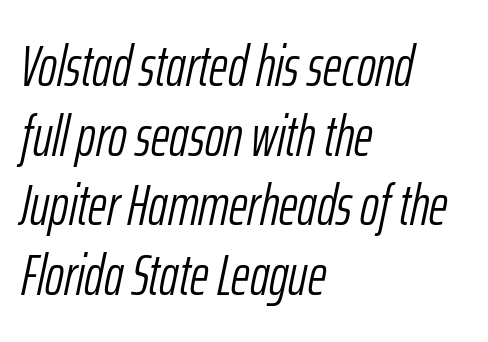
Q: Is the text bold? A: No.
Q: Is the text italic (slanted)? A: Yes, it leans right by about 12 degrees.
Q: Is the text underlined? A: No.
Q: How is the paragraph aligned? A: Left-aligned.
Q: Is the spacing between letters normal or unusually wide? A: Normal.
Q: Width (condensed, normal, or wide)? A: Condensed.
Q: Stroke contrast? A: Low.
Q: x-height? A: Medium.
Q: Monospaced? A: No.
